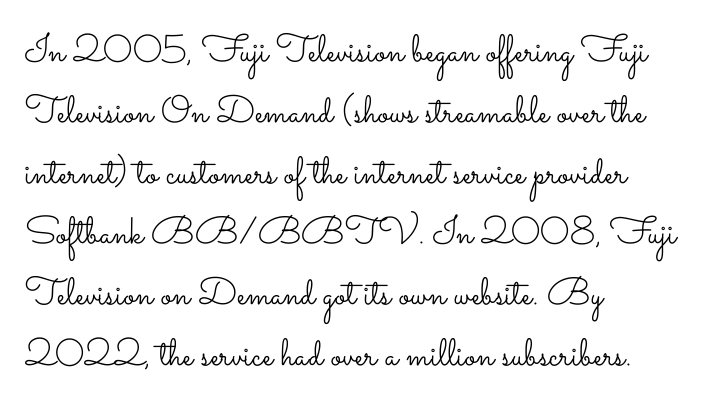
The image shows 38 px light, wide type; set left-aligned, normal line spacing (1.6x), normal letter spacing, not underlined; low stroke contrast and a small x-height.
